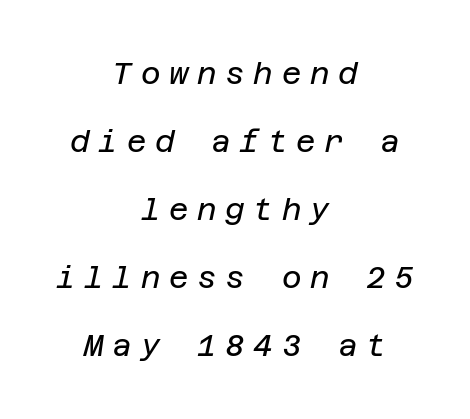
{"italic": "yes", "lean": "right", "slant_degrees": 12, "bold": "no", "weight": "regular", "width": "normal", "stroke_contrast": "low", "x_height": "large", "underline": "no", "align": "center", "line_spacing": "loose", "line_spacing_ratio": 2.27, "letter_spacing": "wide", "letter_spacing_em": 0.29, "glyph_px": 30}
